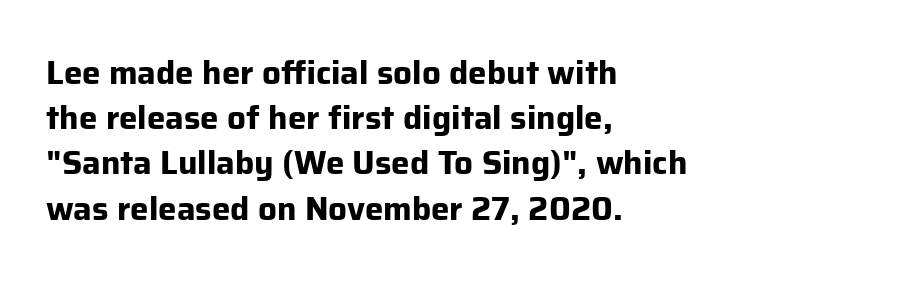
Whoever set this chose a conventional vertical rhythm. Are there feet on the stems? There aren't — it's a sans. Character widths vary here, with narrow letters taking less room than wide ones. Descenders hang freely into open space.
